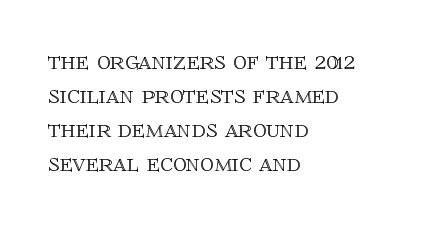
Q: Is the text italic (slanted)? A: No, it is upright.
Q: Is the text underlined? A: No.
Q: How is the paragraph aligned? A: Left-aligned.
Q: Is the spacing between letters normal or unusually wide? A: Normal.
Q: Is the spacing between lines tight, normal or loose? A: Normal.
